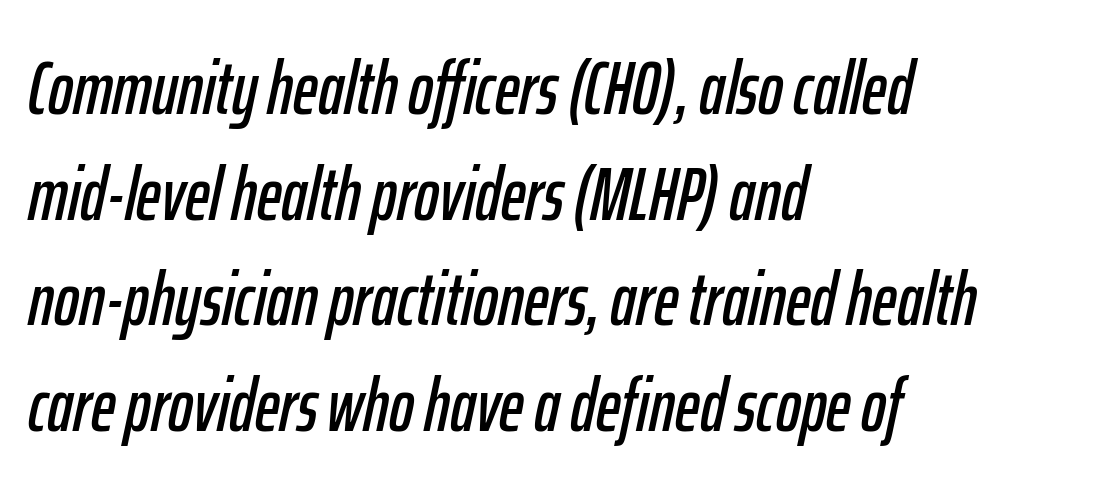
{"italic": "yes", "lean": "right", "slant_degrees": 12, "width": "condensed", "stroke_contrast": "low", "x_height": "medium", "monospaced": "no", "underline": "no", "align": "left", "line_spacing": "normal", "line_spacing_ratio": 1.41, "letter_spacing": "normal", "letter_spacing_em": 0.0, "glyph_px": 75}
